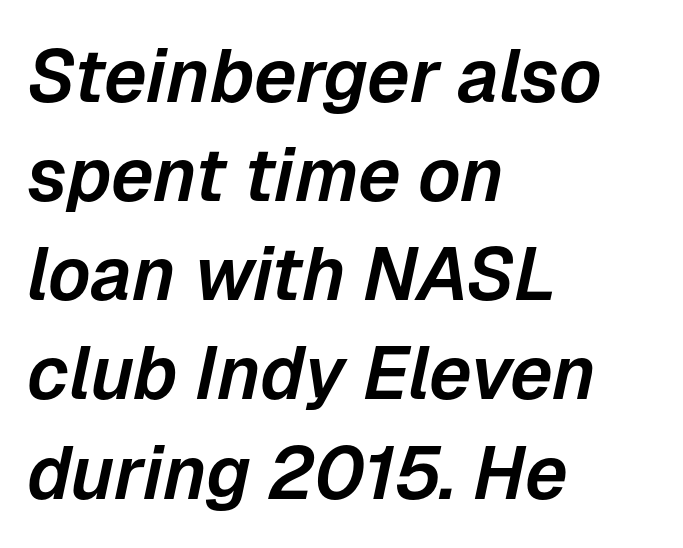
Italic? Definitely — the glyphs are oblique. A clean baseline with only descenders dipping below it. Tracking value appears to be zero — textbook default spacing. Is this a fixed-width face? No — the glyphs have proportional, varying widths.
